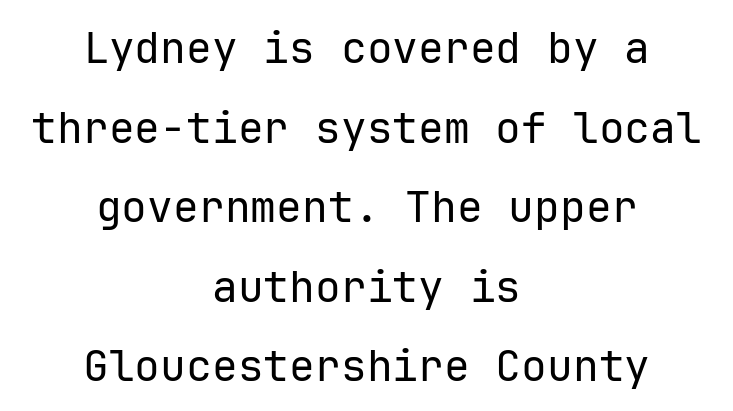
Every row of glyphs is offset so its center matches the block's center. Short note: letters normally spaced. No chunkiness to these letters — they're not bold. Rendered with straight, roman letterforms. The rendering shows plain stroke endings on the letterforms — a sans-serif design. Unmarked baselines from the first word to the last.
